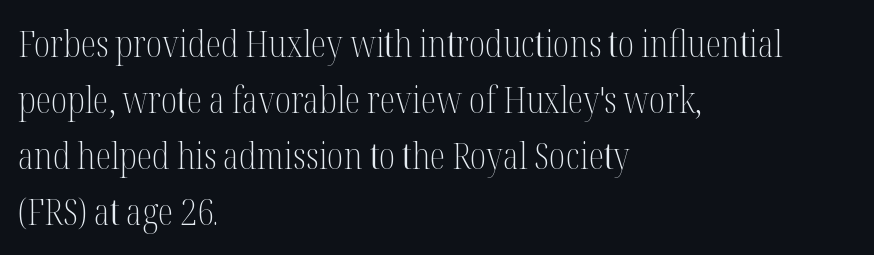
The image shows 36 px light, condensed serif type, upright; set left-aligned, normal line spacing (1.56x), normal letter spacing, not underlined; medium stroke contrast and a medium x-height.
